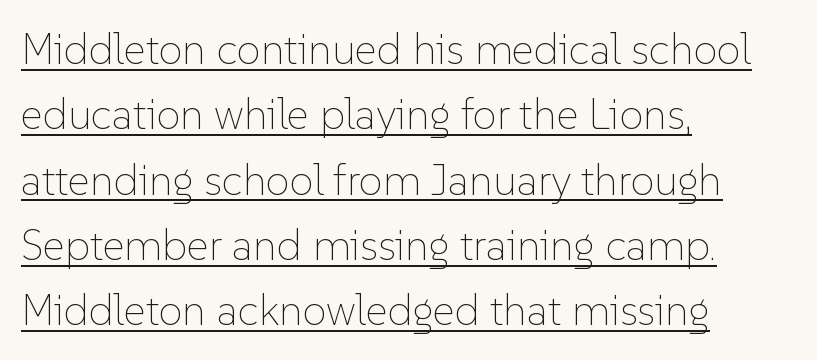
{"italic": "no", "bold": "no", "weight": "thin", "width": "normal", "stroke_contrast": "low", "x_height": "medium", "monospaced": "no", "underline": "yes", "align": "left", "line_spacing": "normal", "line_spacing_ratio": 1.52, "letter_spacing": "normal", "letter_spacing_em": 0.0, "glyph_px": 43}
